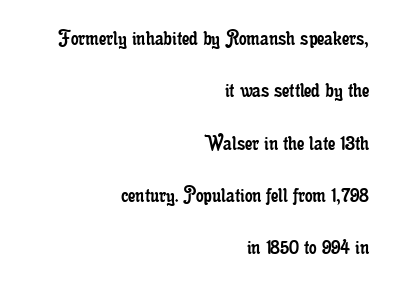
Q: Is the text bold? A: No.
Q: Is the text italic (slanted)? A: No, it is upright.
Q: Is the text underlined? A: No.
Q: How is the paragraph aligned? A: Right-aligned.
Q: Is the spacing between letters normal or unusually wide? A: Normal.
Q: Is the spacing between lines tight, normal or loose? A: Loose.
